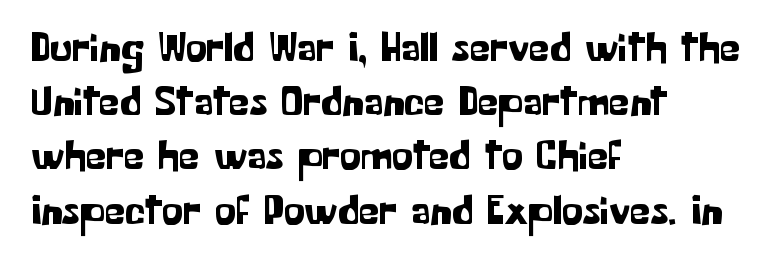
Q: Is the text italic (slanted)? A: No, it is upright.
Q: Is the typeface a serif or a sans-serif typeface? A: Sans-serif.
Q: Is the text underlined? A: No.
Q: How is the paragraph aligned? A: Left-aligned.
Q: Is the spacing between letters normal or unusually wide? A: Normal.
Q: Is the spacing between lines tight, normal or loose? A: Normal.
Q: Width (condensed, normal, or wide)? A: Normal.
Q: Stroke contrast? A: Low.
Q: x-height? A: Medium.
Q: Monospaced? A: No.
